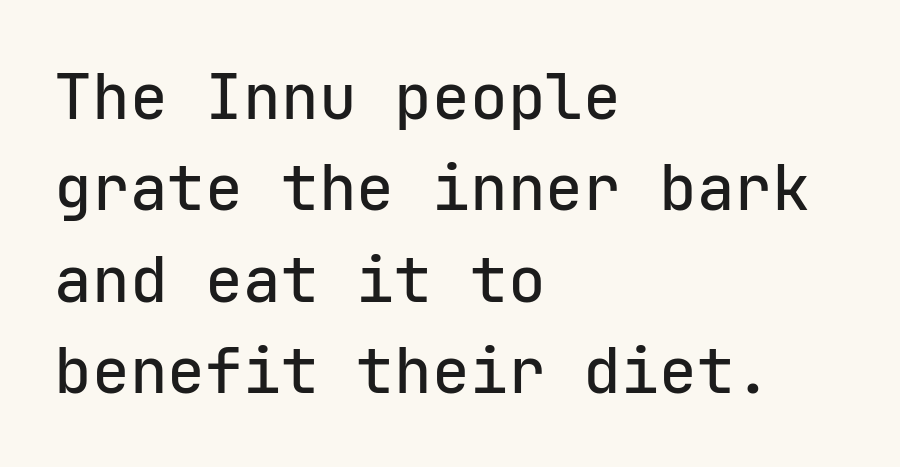
{"serif": "no", "italic": "no", "width": "normal", "stroke_contrast": "low", "x_height": "medium", "monospaced": "yes", "underline": "no", "align": "left", "line_spacing": "normal", "line_spacing_ratio": 1.45, "letter_spacing": "normal", "letter_spacing_em": 0.0, "glyph_px": 63}
